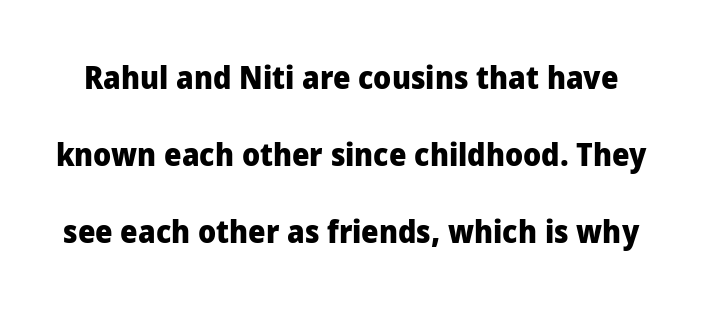
{"serif": "no", "italic": "no", "bold": "yes", "weight": "heavy", "width": "normal", "stroke_contrast": "low", "x_height": "medium", "monospaced": "no", "underline": "no", "line_spacing": "loose", "line_spacing_ratio": 2.49, "letter_spacing": "normal", "letter_spacing_em": 0.0, "glyph_px": 31}
